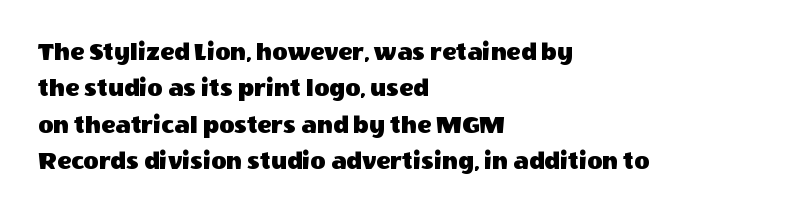
The image shows 26 px text type, upright; set left-aligned, normal line spacing (1.4x), normal letter spacing, not underlined.
